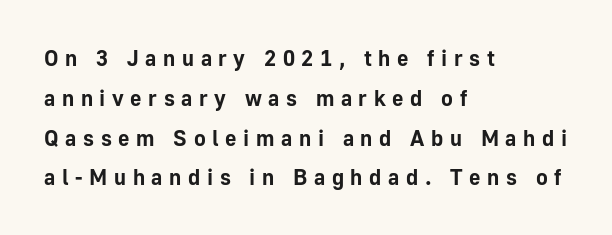
{"italic": "no", "bold": "yes", "underline": "no", "align": "left", "line_spacing_ratio": 1.81, "letter_spacing": "wide", "letter_spacing_em": 0.3, "glyph_px": 22}
